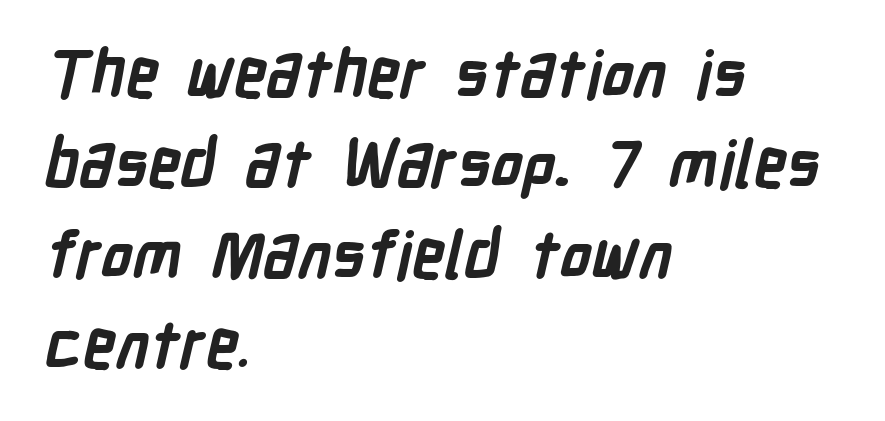
{"serif": "no", "bold": "yes", "weight": "semibold", "width": "condensed", "stroke_contrast": "low", "x_height": "medium", "monospaced": "no", "underline": "no", "align": "left", "line_spacing": "normal", "line_spacing_ratio": 1.39, "letter_spacing": "normal", "letter_spacing_em": 0.0, "glyph_px": 65}
